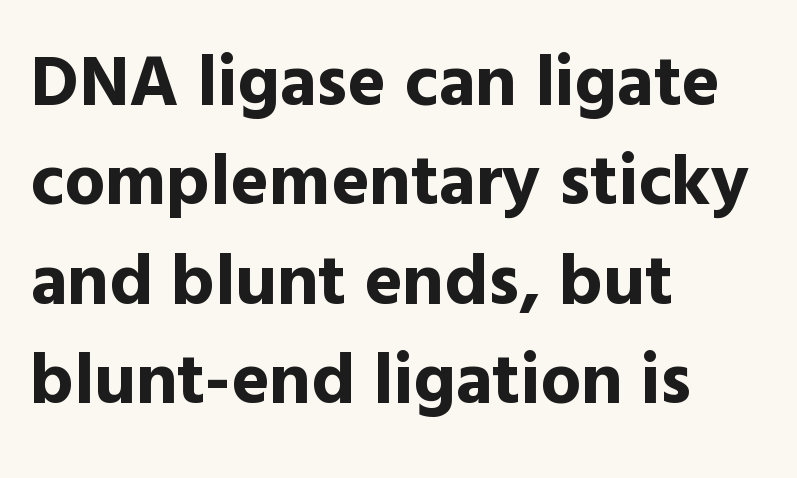
The image shows 72 px bold sans-serif type, upright; set left-aligned, normal line spacing (1.38x), normal letter spacing, not underlined; a medium x-height.
